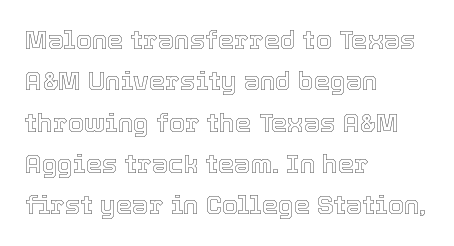
The image shows 26 px text type, upright; set left-aligned, normal line spacing (1.59x), normal letter spacing, not underlined.
